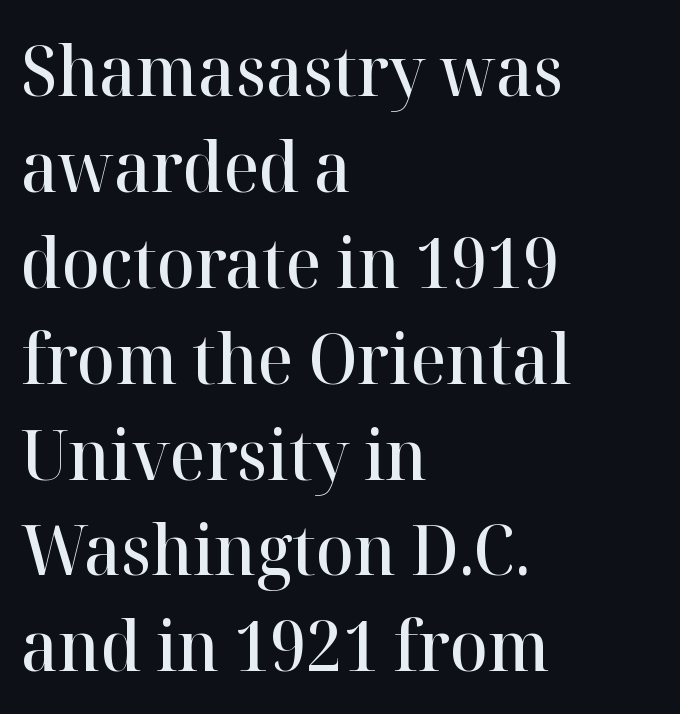
The image shows 70 px semibold serif type, upright; set left-aligned, normal line spacing (1.37x), normal letter spacing, not underlined; high stroke contrast and a medium x-height.
